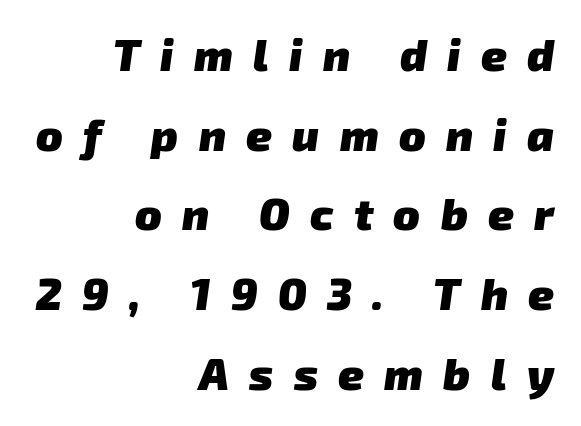
Each letter keeps its own natural width here, so spacing adapts to shape. What stands out about the letter spacing? Its width — letters are far apart. Typographically, this falls in the sans-serif category. Right-aligned paragraph, ragged on the left.
